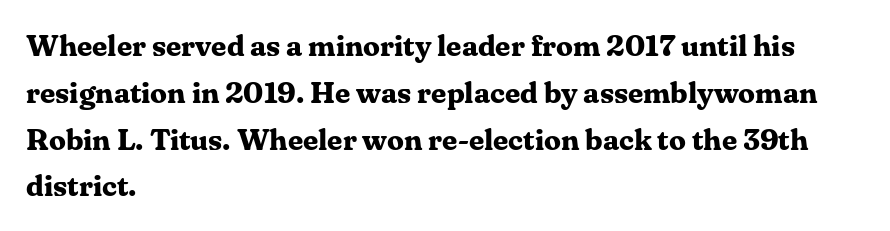
The image shows 30 px bold serif type, upright; set left-aligned, normal line spacing (1.56x), normal letter spacing, not underlined; medium stroke contrast and a medium x-height.
